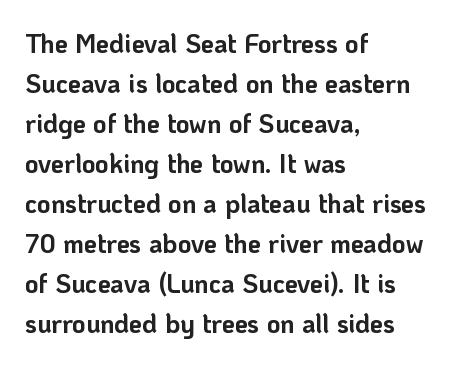
The letterforms sit shoulder to shoulder at normal distance. If you measured baseline to baseline, you'd find a middling distance. The specimen omits any rule beneath the text block's lines. These lines stack with their left ends in a neat column.
